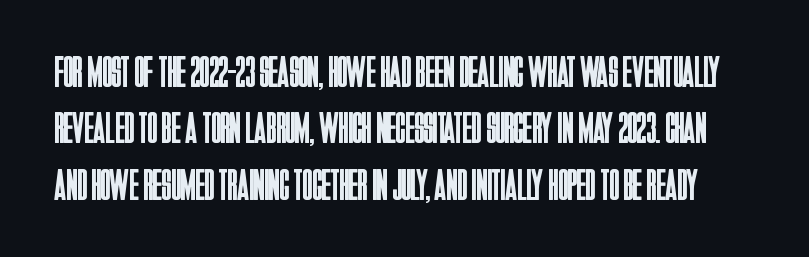
{"serif": "no", "italic": "no", "bold": "no", "weight": "regular", "width": "condensed", "stroke_contrast": "low", "x_height": "large", "monospaced": "no", "underline": "no", "line_spacing": "normal", "line_spacing_ratio": 1.28, "letter_spacing": "normal", "letter_spacing_em": 0.0, "glyph_px": 44}
